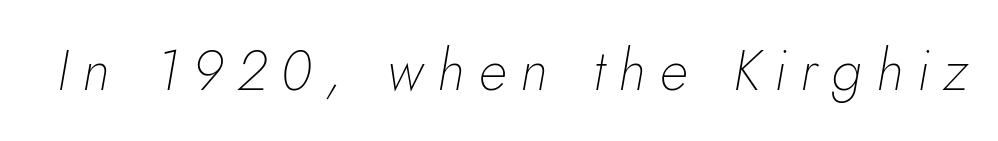
Q: Is the text bold? A: No.
Q: Is the text italic (slanted)? A: Yes, it leans right by about 10 degrees.
Q: Is the text underlined? A: No.
Q: Is the spacing between letters normal or unusually wide? A: Unusually wide.
Q: Width (condensed, normal, or wide)? A: Normal.
Q: Stroke contrast? A: Low.
Q: x-height? A: Small.
Q: Monospaced? A: No.
